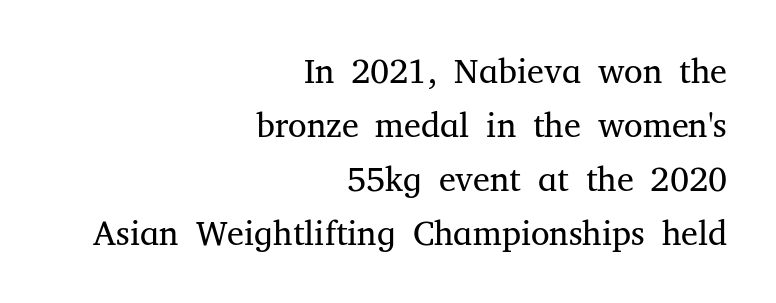
Q: Is the text bold? A: No.
Q: Is the text italic (slanted)? A: No, it is upright.
Q: Is the typeface a serif or a sans-serif typeface? A: Serif.
Q: Is the text underlined? A: No.
Q: How is the paragraph aligned? A: Right-aligned.
Q: Is the spacing between letters normal or unusually wide? A: Normal.
Q: Is the spacing between lines tight, normal or loose? A: Normal.
Q: Width (condensed, normal, or wide)? A: Normal.
Q: Stroke contrast? A: Medium.
Q: x-height? A: Medium.
Q: Monospaced? A: No.
